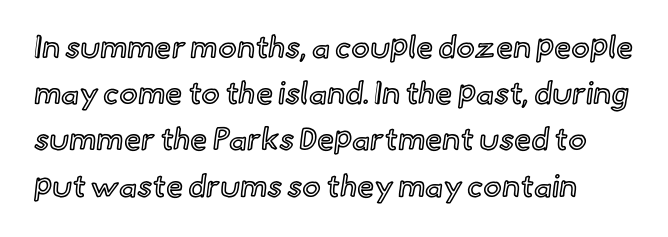
The image shows 31 px text type; set normal line spacing (1.49x), normal letter spacing, not underlined; a small x-height.
